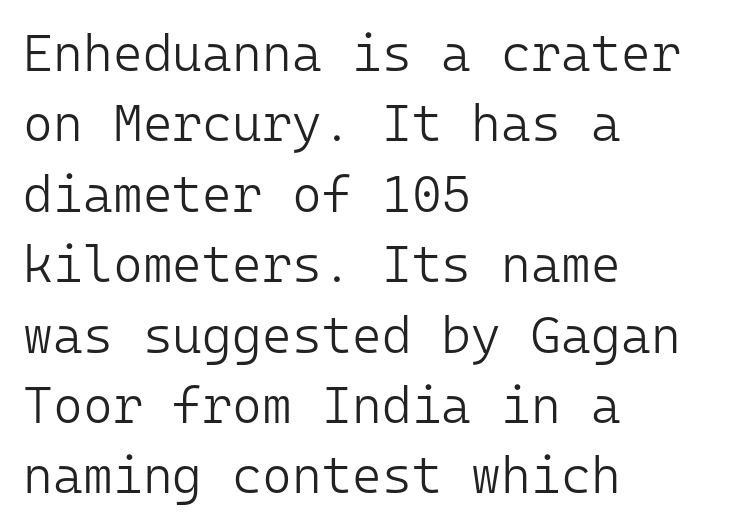
The image shows 51 px light sans-serif type, upright, monospaced; set left-aligned, normal line spacing (1.38x), normal letter spacing, not underlined; low stroke contrast and a medium x-height.
